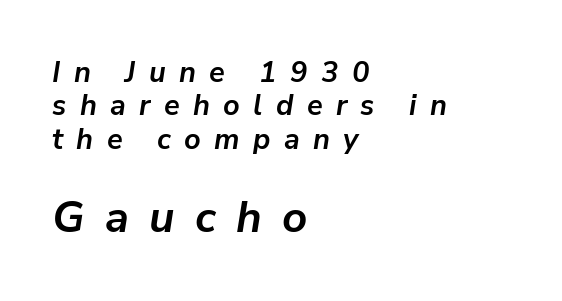
Q: Is the text bold? A: Yes.
Q: Is the text italic (slanted)? A: Yes, it leans right by about 9 degrees.
Q: Is the text underlined? A: No.
Q: How is the paragraph aligned? A: Left-aligned.
Q: Is the spacing between letters normal or unusually wide? A: Unusually wide.
Q: Is the spacing between lines tight, normal or loose? A: Tight.
Q: Which block of text is set in a larger size, the first (top) or the second (bottom)? A: The second (bottom) one.
Q: Width (condensed, normal, or wide)? A: Normal.
Q: Stroke contrast? A: Low.
Q: x-height? A: Medium.
Q: Monospaced? A: No.
